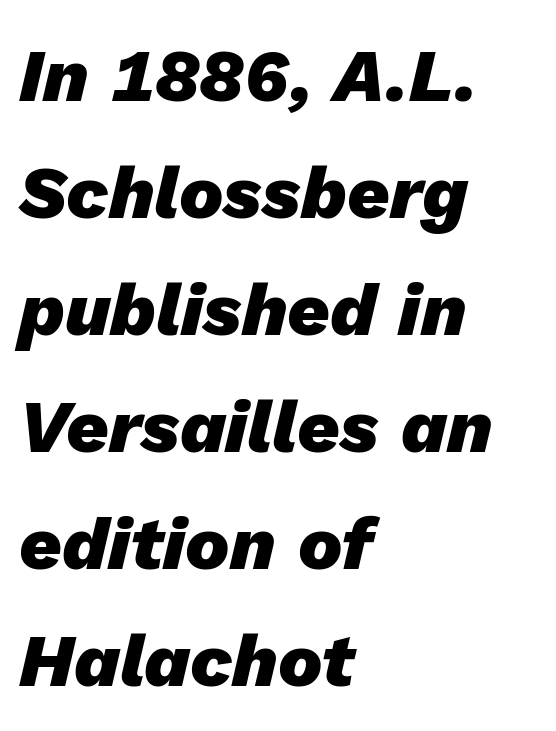
Q: Is the text bold? A: Yes.
Q: Is the text italic (slanted)? A: Yes, it leans right by about 13 degrees.
Q: Is the text underlined? A: No.
Q: How is the paragraph aligned? A: Left-aligned.
Q: Is the spacing between letters normal or unusually wide? A: Normal.
Q: Is the spacing between lines tight, normal or loose? A: Normal.
Q: Width (condensed, normal, or wide)? A: Normal.
Q: Stroke contrast? A: Low.
Q: x-height? A: Medium.
Q: Monospaced? A: No.
